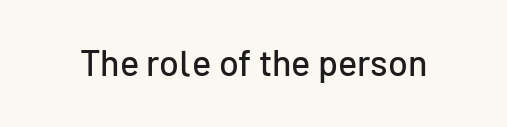
Q: Is the text italic (slanted)? A: No, it is upright.
Q: Is the typeface a serif or a sans-serif typeface? A: Sans-serif.
Q: Is the text underlined? A: No.
Q: Is the spacing between letters normal or unusually wide? A: Normal.
Q: Width (condensed, normal, or wide)? A: Normal.
Q: Stroke contrast? A: Low.
Q: x-height? A: Medium.
Q: Monospaced? A: No.
